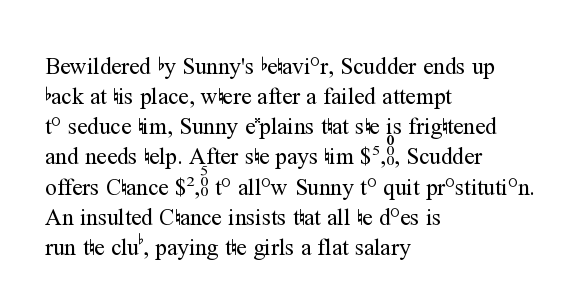
Teacher's note: observe the even left margin — that is flush-left alignment. Does extra space separate the letters? No, they use regular spacing. In terms of posture, this sample is upright. The glyphs are unaccompanied by any horizontal stroke below them. The lines sit at an ordinary, default distance from one another.
